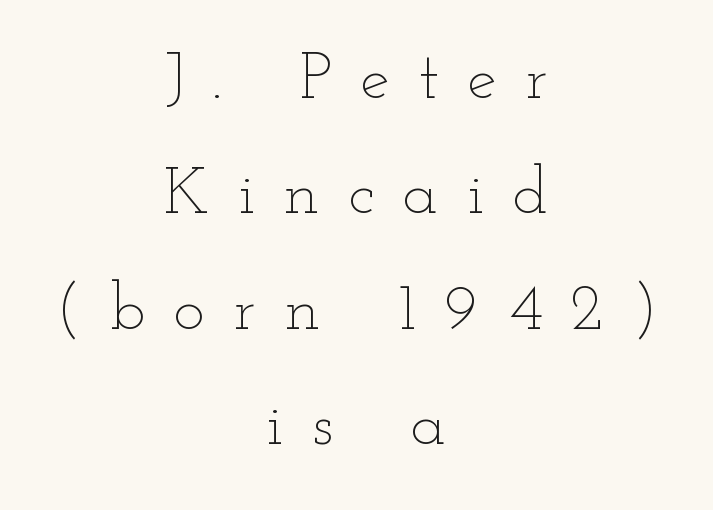
The image shows 66 px thin, wide type, upright; set centered, line spacing 1.75x, unusually wide letter spacing (+0.44 em), not underlined; low stroke contrast and a small x-height.
